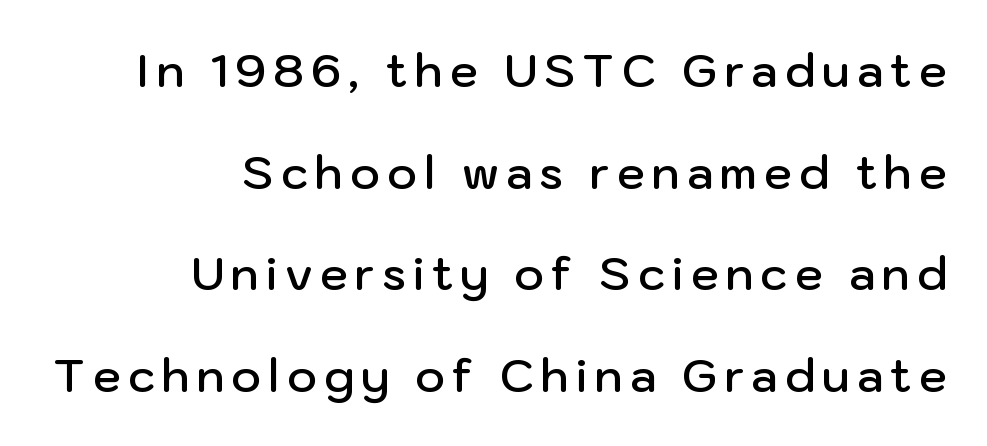
The image shows 45 px semibold sans-serif type, upright; set right-aligned, loose line spacing (2.26x), not underlined; low stroke contrast and a medium x-height.
